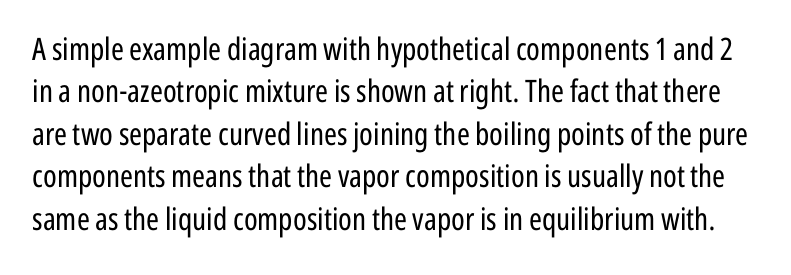
The typeface has the unassuming heft of standard copy or less. Nothing unusual about the tracking: characters are spaced as the font intends. Just letters on the line, the space beneath them empty. The passage shown is typed in a proportional face where columns would drift. What kind of face is this? One without serifs — a sans.
